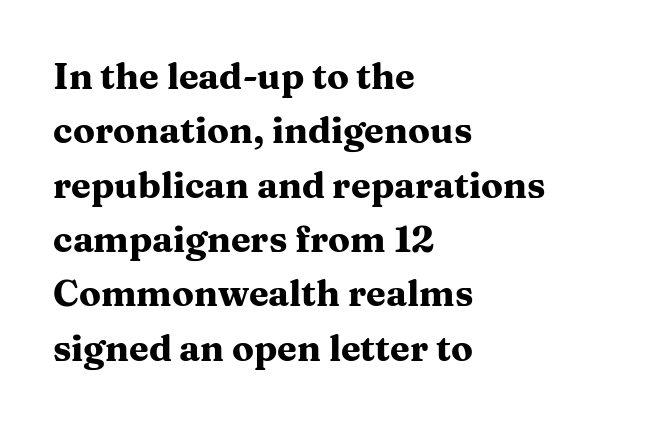
Has an underline been added? It has not. Designer's note — italics off, roman on. Think of a printed novel: that variable character pitch is what you see here. Is this a sans? No — the strokes have serifs. Inter-character spacing is left at the font's built-in metrics. The setting favours the left margin, as ordinary paragraphs usually do.
